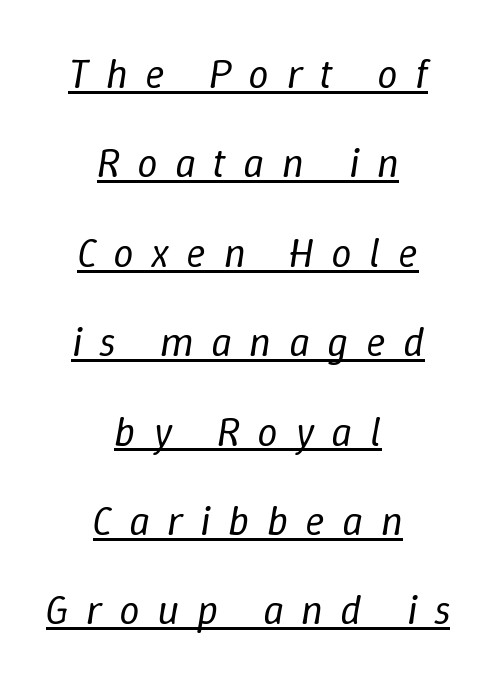
{"italic": "yes", "lean": "right", "slant_degrees": 9, "bold": "no", "weight": "regular", "width": "normal", "stroke_contrast": "low", "x_height": "medium", "monospaced": "no", "underline": "yes", "align": "center", "line_spacing": "loose", "line_spacing_ratio": 2.18, "letter_spacing": "wide", "letter_spacing_em": 0.42, "glyph_px": 41}
